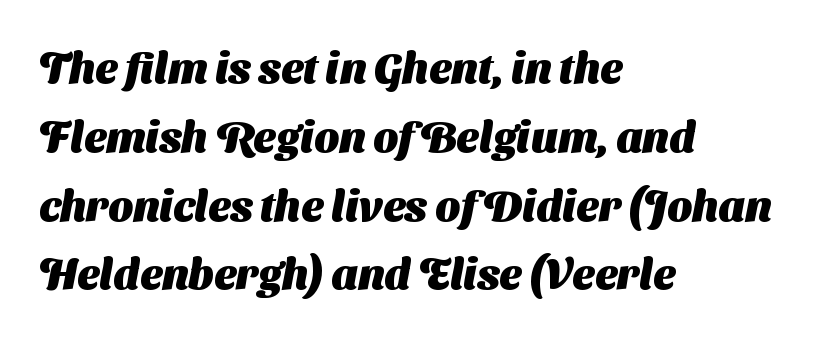
{"serif": "no", "bold": "yes", "weight": "heavy", "width": "normal", "stroke_contrast": "medium", "x_height": "medium", "monospaced": "no", "underline": "no", "align": "left", "line_spacing": "normal", "line_spacing_ratio": 1.6, "letter_spacing": "normal", "letter_spacing_em": 0.0, "glyph_px": 43}
